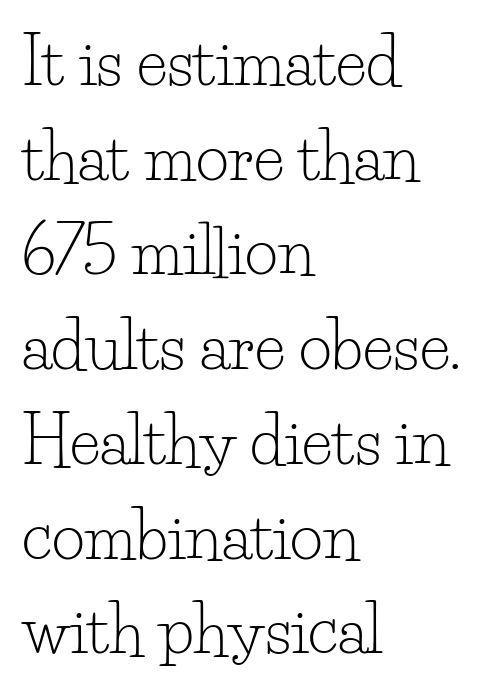
The image shows 64 px light serif type, upright; set left-aligned, normal line spacing (1.48x), normal letter spacing, not underlined; low stroke contrast and a small x-height.
